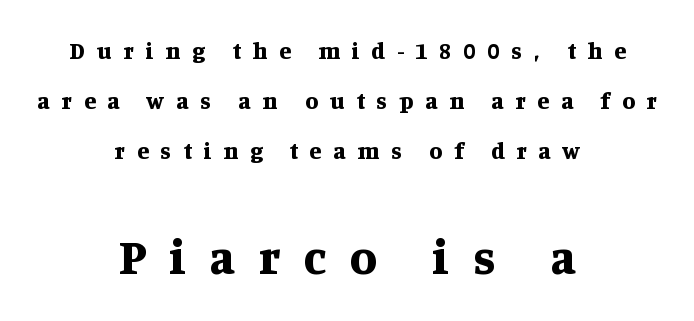
Small over large — that's the arrangement of the two blocks here. Looks like regular typesetting: each glyph gets only the width it needs. In CSS terms this would be text-align: center. Style check: upright.
